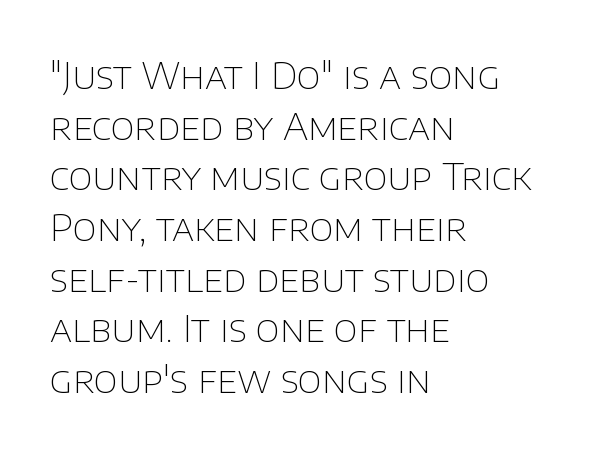
Q: Is the text bold? A: No.
Q: Is the text italic (slanted)? A: No, it is upright.
Q: Is the typeface a serif or a sans-serif typeface? A: Sans-serif.
Q: Is the text underlined? A: No.
Q: How is the paragraph aligned? A: Left-aligned.
Q: Is the spacing between letters normal or unusually wide? A: Normal.
Q: Is the spacing between lines tight, normal or loose? A: Normal.
Q: Width (condensed, normal, or wide)? A: Normal.
Q: Stroke contrast? A: Low.
Q: x-height? A: Large.
Q: Monospaced? A: No.
